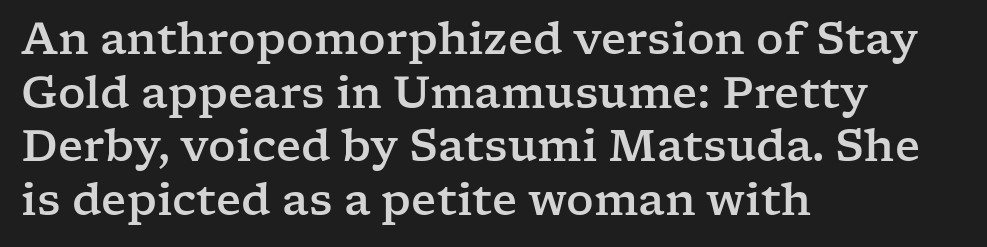
The characters display serif detailing at their extremities. Is the block centered? No — it sits flush against the left margin. The passage shown is typed in a proportional face where columns would drift. Clear beneath every line of the passage.
